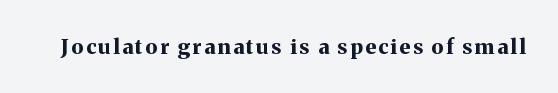
The image shows 21 px bold type, upright; set not underlined.
